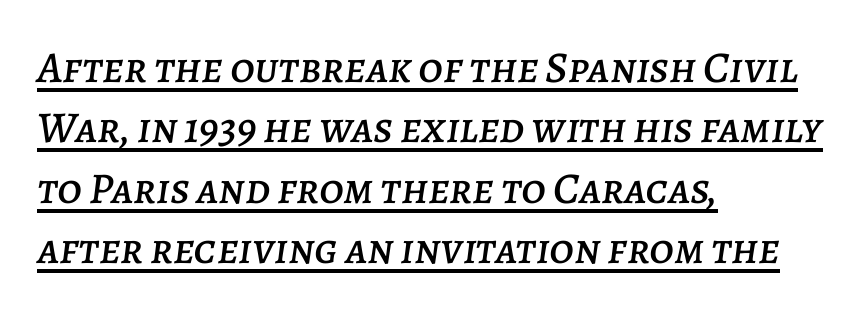
Every row of glyphs begins at an identical x-position on the left. Spacing verdict: proportional, widths tailored to each character. Does extra space separate the letters? No, they use regular spacing. A typesetter would call this leading conventional body-copy spacing. These lines were composed using italics. Underlining? Definitely there.
